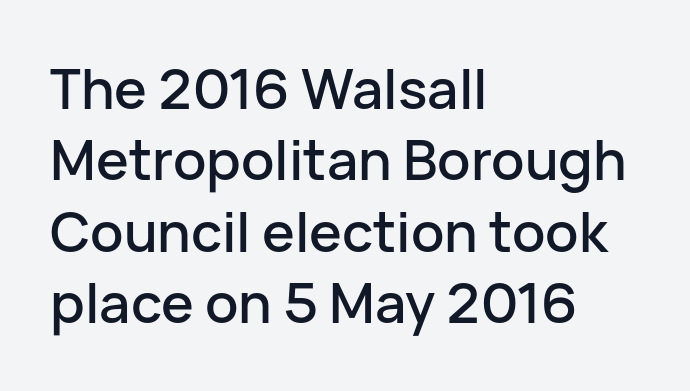
Q: Is the text italic (slanted)? A: No, it is upright.
Q: Is the typeface a serif or a sans-serif typeface? A: Sans-serif.
Q: Is the text underlined? A: No.
Q: How is the paragraph aligned? A: Left-aligned.
Q: Is the spacing between letters normal or unusually wide? A: Normal.
Q: Is the spacing between lines tight, normal or loose? A: Normal.
Q: Width (condensed, normal, or wide)? A: Normal.
Q: Stroke contrast? A: Low.
Q: x-height? A: Medium.
Q: Monospaced? A: No.
